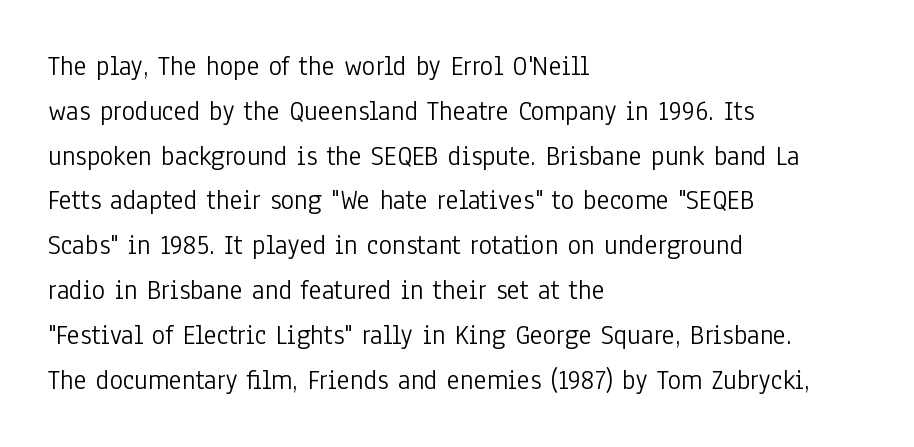
Q: Is the text bold? A: No.
Q: Is the text italic (slanted)? A: No, it is upright.
Q: Is the typeface a serif or a sans-serif typeface? A: Sans-serif.
Q: Is the text underlined? A: No.
Q: How is the paragraph aligned? A: Left-aligned.
Q: Is the spacing between letters normal or unusually wide? A: Normal.
Q: Is the spacing between lines tight, normal or loose? A: Normal.
Q: Width (condensed, normal, or wide)? A: Condensed.
Q: Stroke contrast? A: Low.
Q: x-height? A: Medium.
Q: Monospaced? A: No.
